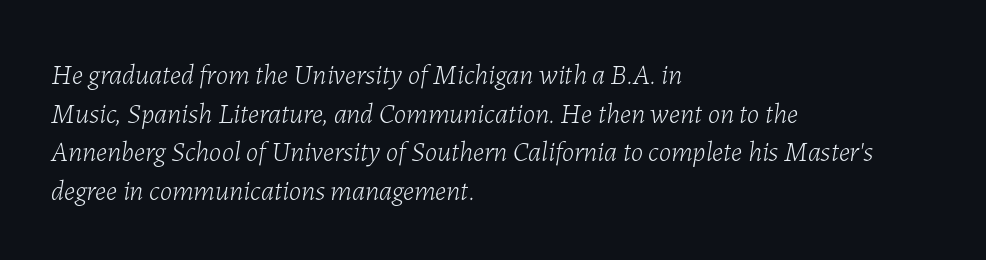
Posture: slanted. The tracking reads as untouched default to a designer's eye. Note the varied advance widths — an 'i' is clearly narrower than an 'm'. The face looks like a standard text weight, possibly lighter. Glance below the letters and you will spot only blank space. The lines in this sample share a left origin and differ only in where they stop.
